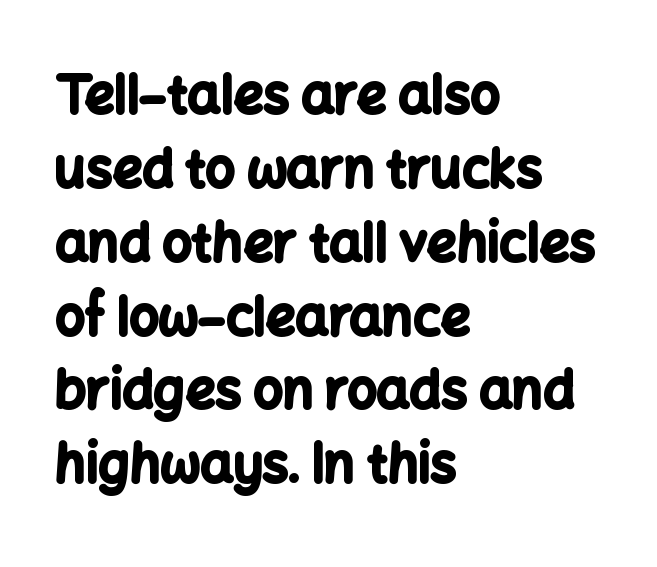
Is this a fixed-width face? No — the glyphs have proportional, varying widths. A typesetter would call this leading conventional body-copy spacing. What kind of face is this? One without serifs — a sans. Tracking here is standard; glyphs follow each other at the usual distance.
